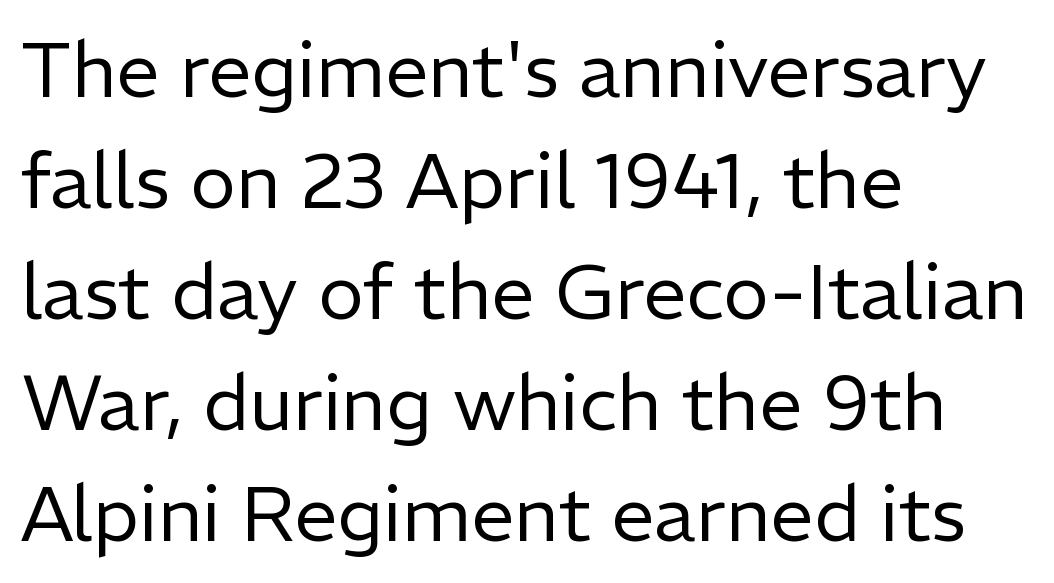
One-word summary of the alignment: left. Each word holds together tightly as a unit, with standard inter-letter gaps. Every stem runs plumb, perpendicular to the baseline. Note: no serifs on the glyphs. Each letter keeps its own natural width here, so spacing adapts to shape.
